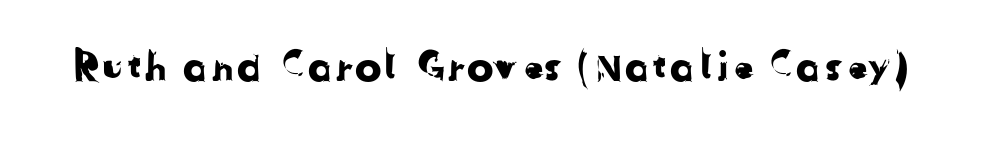
Q: Is the typeface a serif or a sans-serif typeface? A: Sans-serif.
Q: Is the text underlined? A: No.
Q: Is the spacing between letters normal or unusually wide? A: Normal.
Q: Width (condensed, normal, or wide)? A: Normal.
Q: Stroke contrast? A: Low.
Q: x-height? A: Medium.
Q: Monospaced? A: No.
